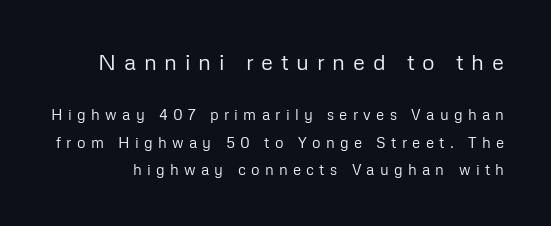
Q: Is the text bold? A: No.
Q: Is the text italic (slanted)? A: No, it is upright.
Q: Is the text underlined? A: No.
Q: Is the spacing between letters normal or unusually wide? A: Unusually wide.
Q: Which block of text is set in a larger size, the first (top) or the second (bottom)? A: The first (top) one.
